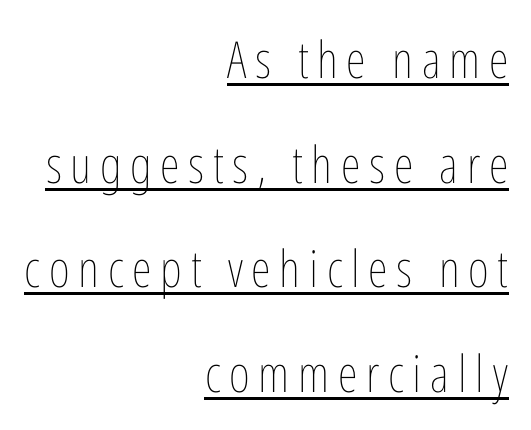
{"italic": "no", "bold": "no", "weight": "thin", "width": "condensed", "stroke_contrast": "low", "x_height": "medium", "monospaced": "no", "underline": "yes", "align": "right", "line_spacing": "loose", "line_spacing_ratio": 2.05, "glyph_px": 51}
